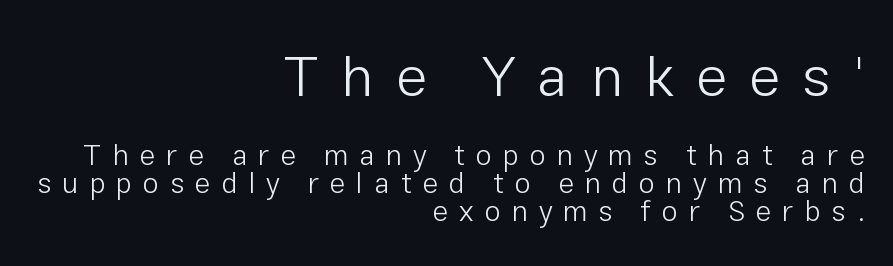
Q: Is the text bold? A: No.
Q: Is the text italic (slanted)? A: No, it is upright.
Q: Is the typeface a serif or a sans-serif typeface? A: Sans-serif.
Q: Is the text underlined? A: No.
Q: How is the paragraph aligned? A: Right-aligned.
Q: Is the spacing between letters normal or unusually wide? A: Unusually wide.
Q: Is the spacing between lines tight, normal or loose? A: Tight.
Q: Which block of text is set in a larger size, the first (top) or the second (bottom)? A: The first (top) one.
Q: Width (condensed, normal, or wide)? A: Normal.
Q: Stroke contrast? A: Low.
Q: x-height? A: Medium.
Q: Monospaced? A: No.
